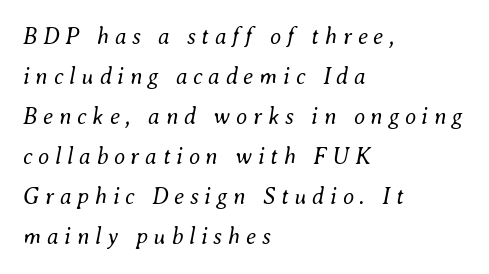
{"italic": "yes", "lean": "right", "slant_degrees": 8, "bold": "no", "underline": "no", "align": "left", "line_spacing_ratio": 1.74, "letter_spacing": "wide", "letter_spacing_em": 0.25, "glyph_px": 23}
